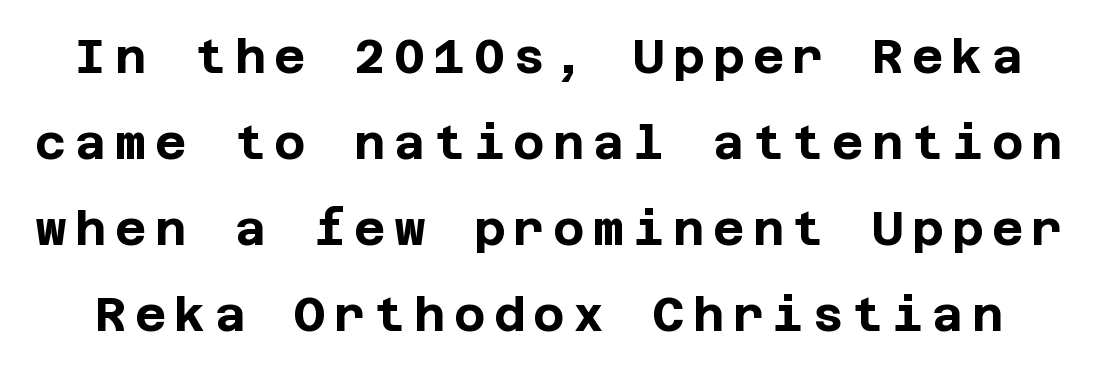
Q: Is the text bold? A: Yes.
Q: Is the text italic (slanted)? A: No, it is upright.
Q: Is the typeface a serif or a sans-serif typeface? A: Sans-serif.
Q: Is the text underlined? A: No.
Q: Width (condensed, normal, or wide)? A: Normal.
Q: Stroke contrast? A: Low.
Q: x-height? A: Large.
